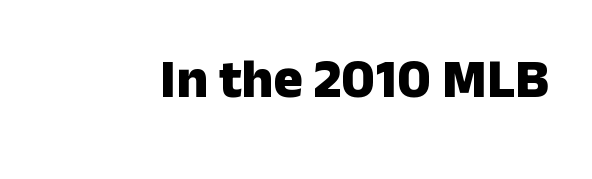
Clear beneath every line of the passage. This sample has the flowing, uneven cadence of proportional lettering. This rendering employs a face without finishing strokes, i.e., a sans-serif. Thick stems and heavy bowls — unmistakably bold.
